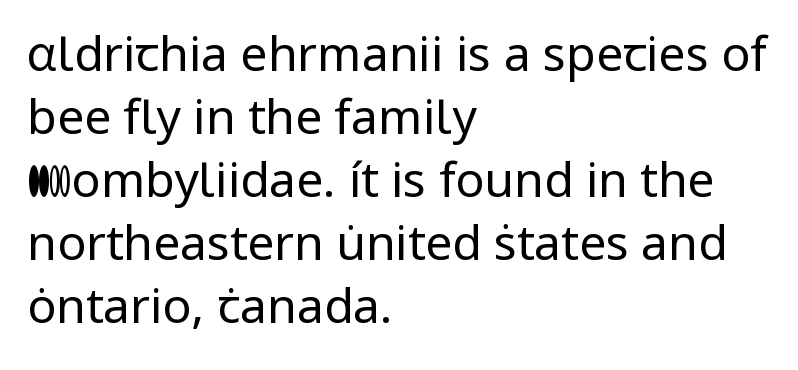
The ragged edge is on the right, which tells us the setting is flush left. Type style note: lacks serifs. A typesetter would call this zero additional tracking. The strokes are not fattened; the text isn't bold. Clear beneath every line of the passage.
